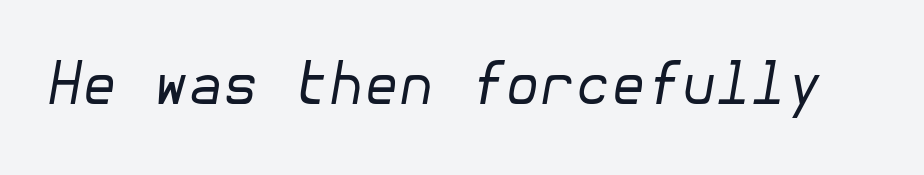
Q: Is the text bold? A: No.
Q: Is the text italic (slanted)? A: Yes, it leans right by about 10 degrees.
Q: Is the text underlined? A: No.
Q: Is the spacing between letters normal or unusually wide? A: Normal.
Q: Width (condensed, normal, or wide)? A: Normal.
Q: Stroke contrast? A: Low.
Q: x-height? A: Medium.
